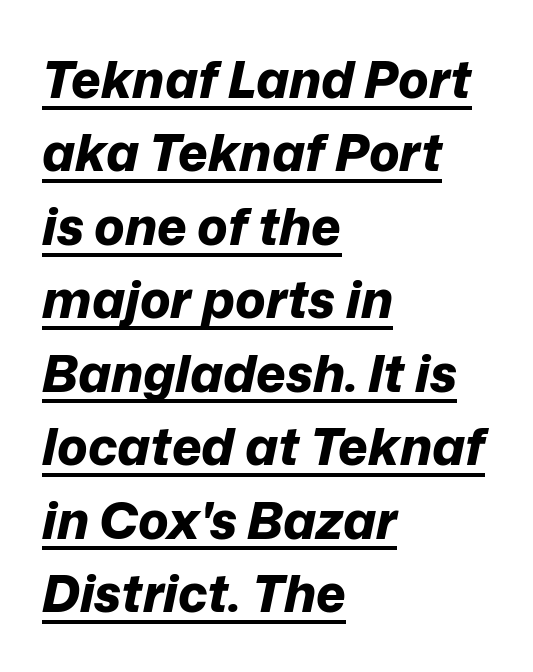
The image shows 51 px bold type, italic (leaning right); set left-aligned, normal line spacing (1.44x), normal letter spacing, underlined; low stroke contrast and a medium x-height.
